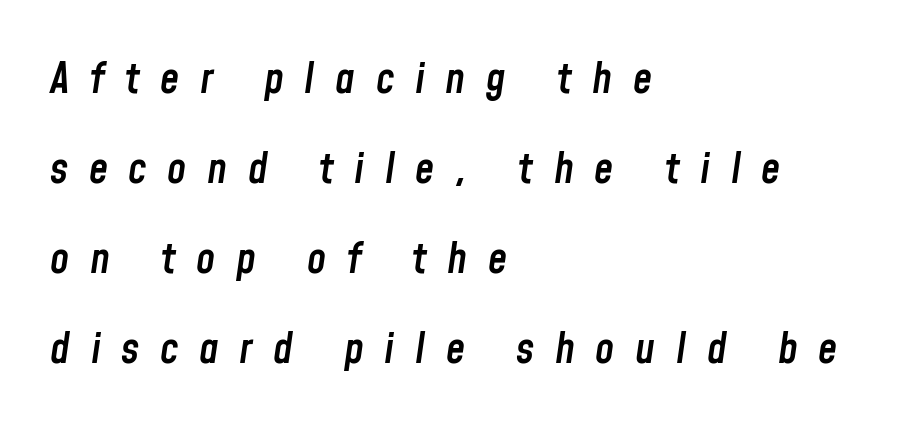
The image shows 43 px semibold, condensed type, italic (leaning right); set left-aligned, loose line spacing (2.09x), unusually wide letter spacing (+0.48 em), not underlined; low stroke contrast and a medium x-height.
